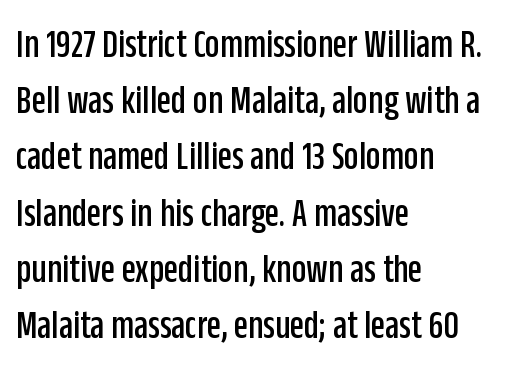
Quick note: interline space is typical. Posture: straight, roman, zero tilt. Teacher's note: observe the even left margin — that is flush-left alignment. Serif or sans? Sans — the stroke terminals are bare.
